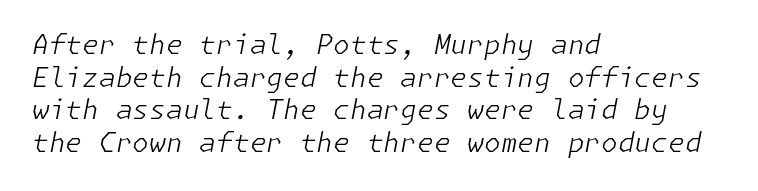
Every row of glyphs begins at an identical x-position on the left. Emphasis-style slanted type is in use. The glyphs are unaccompanied by any horizontal stroke below them. No extra ink here — the face is not bold. The passage shown has conventional tracking throughout.
